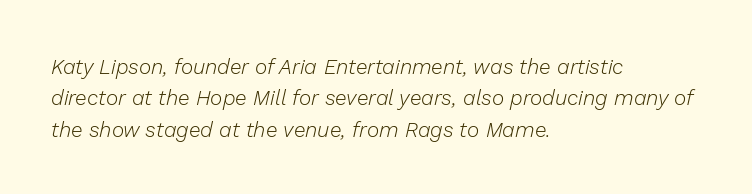
The face used here has a pronounced slope to its letters. Bare-footed words on every line. In terms of letterspacing, this is plain default setting. How would I describe the line gaps? Plain and ordinary.
